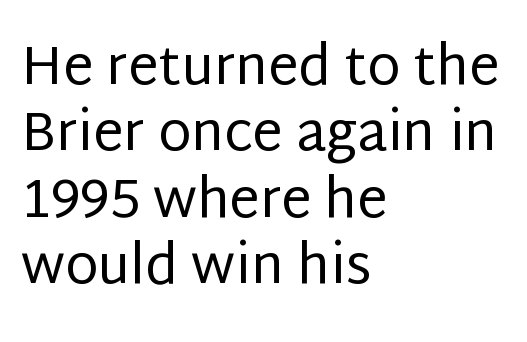
The image shows 54 px regular-weight sans-serif type, upright; set left-aligned, line spacing 1.23x, normal letter spacing, not underlined; low stroke contrast and a large x-height.
